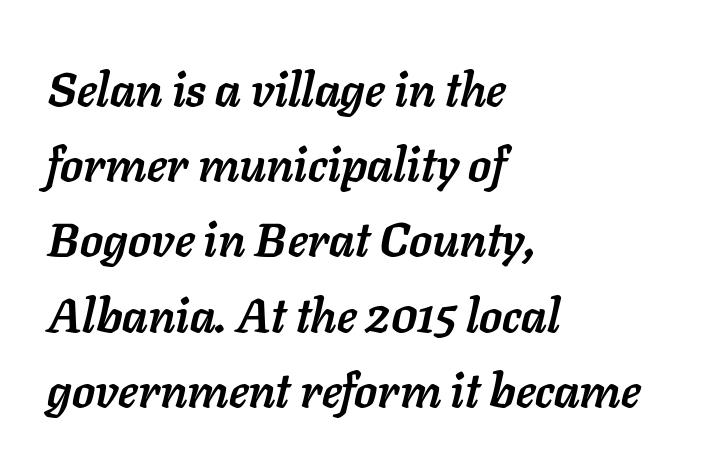
The image shows 47 px semibold type, italic (leaning right); set left-aligned, normal line spacing (1.6x), normal letter spacing, not underlined; low stroke contrast and a medium x-height.
